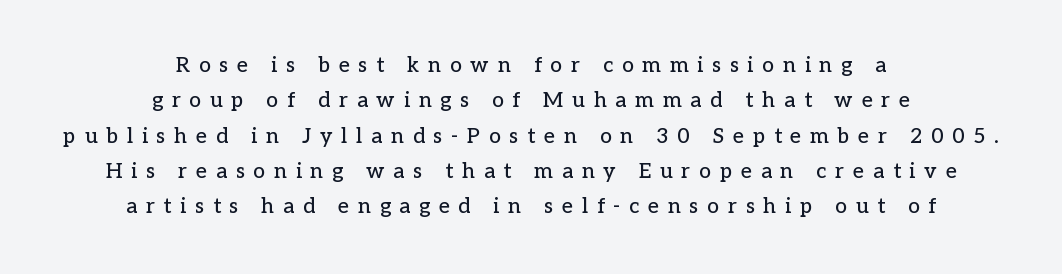
The image shows 21 px text type, upright; set centered, normal line spacing (1.68x), unusually wide letter spacing (+0.42 em), not underlined.
